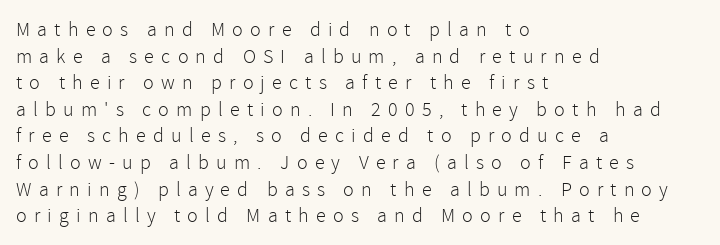
The image shows 20 px text type, upright; set left-aligned, normal line spacing (1.33x), unusually wide letter spacing (+0.36 em), not underlined.
